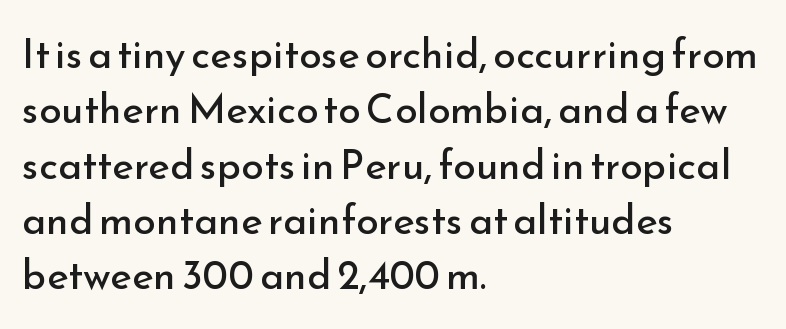
The image shows 41 px regular-weight sans-serif type, upright; set left-aligned, normal line spacing (1.35x), normal letter spacing, not underlined; low stroke contrast and a small x-height.
